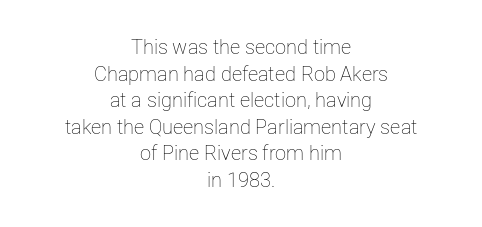
Q: Is the text bold? A: No.
Q: Is the text italic (slanted)? A: No, it is upright.
Q: Is the text underlined? A: No.
Q: How is the paragraph aligned? A: Centered.
Q: Is the spacing between letters normal or unusually wide? A: Normal.
Q: Is the spacing between lines tight, normal or loose? A: Normal.
